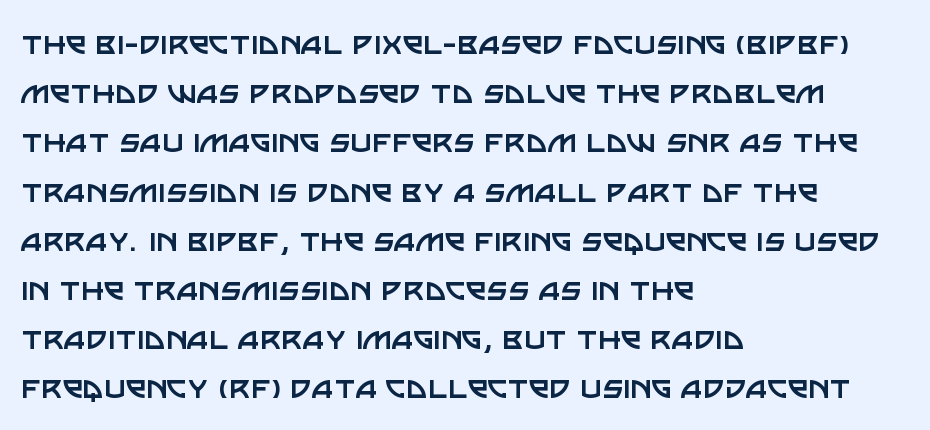
Nope, not italic — everything's standing straight. Each row of text sits above clean, open space. These lines stack with their left ends in a neat column. If you measured baseline to baseline, you'd find a middling distance. Is this a sans? Yes — the strokes have no serifs. Think of a printed novel: that variable character pitch is what you see here.
